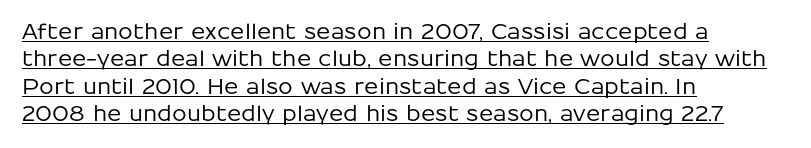
{"italic": "no", "underline": "yes", "align": "left", "line_spacing": "normal", "line_spacing_ratio": 1.3, "letter_spacing": "normal", "letter_spacing_em": 0.0, "glyph_px": 21}
